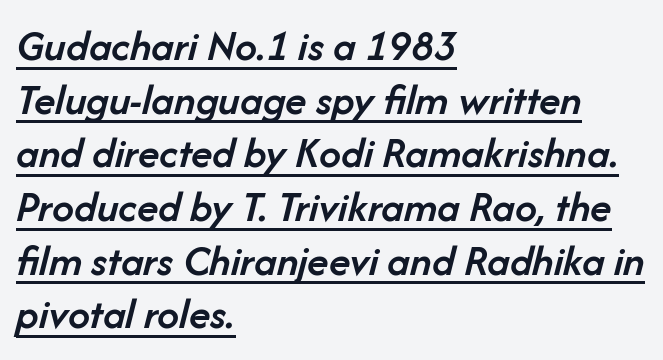
The passage shown is underscored from start to finish. Words appear dense and cohesive because spacing is normal. Is the block centered? No — it sits flush against the left margin. Spacing verdict: proportional, widths tailored to each character. An italicized treatment has been applied to the whole sample. Its strokes are somewhat broadened, the hallmark of semibold type.
